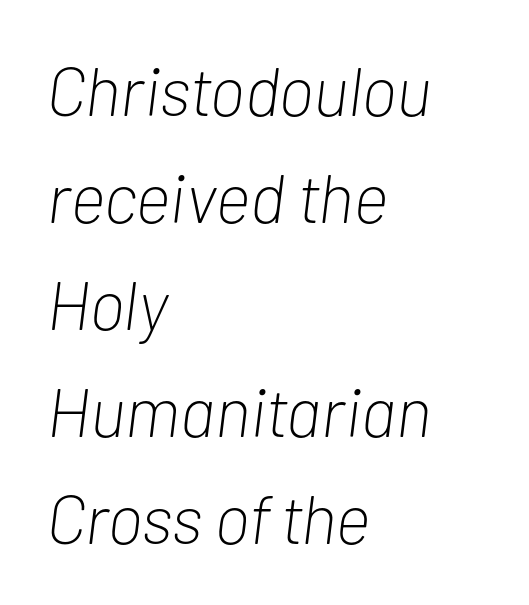
Which margin do the lines hug? The left one — the right edge is uneven. Is the type slanted? Yes — the strokes lean at a clear angle. Is the letter spacing exaggerated? No — it looks like the ordinary default. Bare-footed words on every line. Stems and bowls with no extra thickness — not bold.
